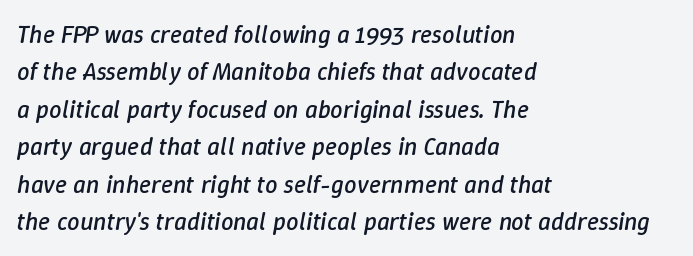
{"italic": "yes", "lean": "right", "slant_degrees": 9, "bold": "no", "underline": "no", "align": "left", "line_spacing": "normal", "line_spacing_ratio": 1.5, "letter_spacing": "normal", "letter_spacing_em": 0.0, "glyph_px": 25}
